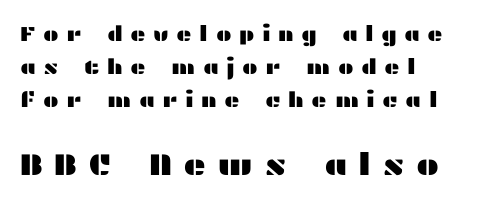
{"serif": "no", "italic": "no", "width": "wide", "stroke_contrast": "medium", "x_height": "medium", "monospaced": "no", "underline": "no", "align": "left", "line_spacing": "normal", "line_spacing_ratio": 1.57, "letter_spacing": "wide", "letter_spacing_em": 0.35, "larger_block": "second", "size_ratio": 1.48, "glyph_px": 31}
